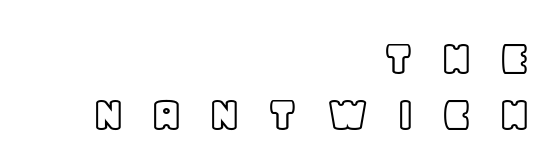
{"italic": "no", "width": "normal", "x_height": "large", "monospaced": "no", "underline": "no", "align": "right", "line_spacing": "tight", "line_spacing_ratio": 1.05, "letter_spacing": "wide", "letter_spacing_em": 0.48, "glyph_px": 53}
